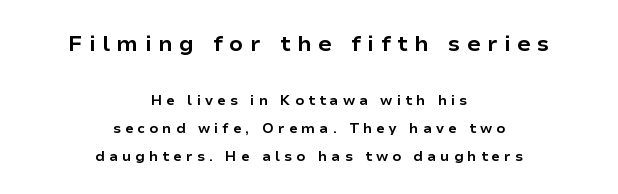
This rendering features lettering with no underline. A centered setting, common on invitations and titles, is used for this passage. The line texture is sparse and dotted thanks to wide tracking. The line-height multiplier appears high, well above default. The strokes are fattened all the way to bold. Quick note: not italic, upright.
